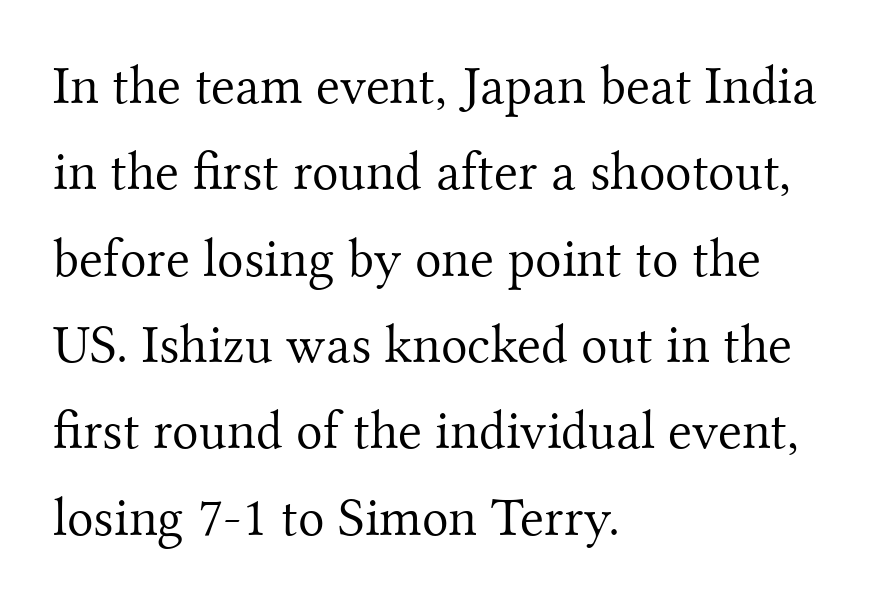
{"serif": "yes", "italic": "no", "bold": "no", "weight": "light", "width": "normal", "stroke_contrast": "medium", "x_height": "small", "monospaced": "no", "underline": "no", "align": "left", "line_spacing": "normal", "line_spacing_ratio": 1.57, "letter_spacing": "normal", "letter_spacing_em": 0.0, "glyph_px": 55}
